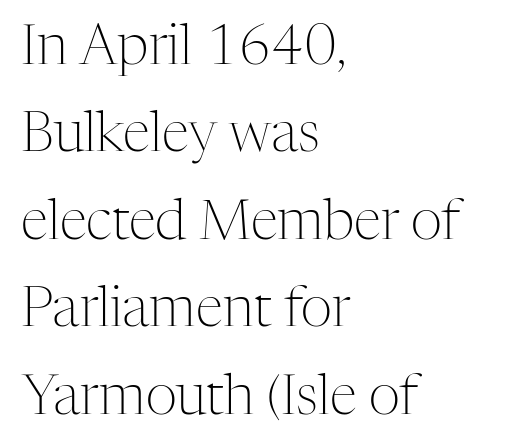
The image shows 55 px light serif type, upright; set left-aligned, normal line spacing (1.59x), normal letter spacing, not underlined; medium stroke contrast and a medium x-height.
